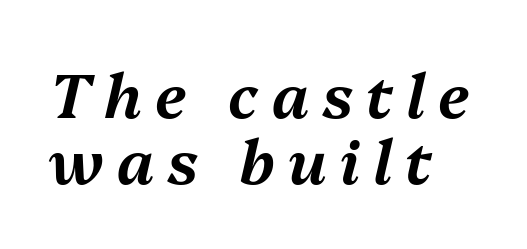
In CSS terms this would be text-align: left. The line-height multiplier appears low, near solid setting. The rendering uses natural spacing where letterforms have individual widths. Compared with typical body copy, the letter spacing here is much looser. Slant detected: the letters are inclined.
